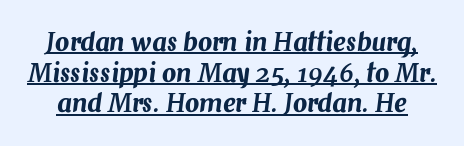
There's an unmistakable incline to the writing here. The glyphs are accompanied by a horizontal stroke just below them. There is no visible air inserted between adjacent glyphs.
